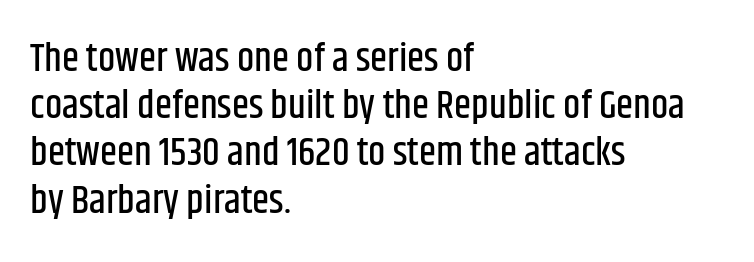
The passage shown has conventional tracking throughout. Ascenders rise straight up at ninety degrees. A sans-serif font was chosen for this passage. The lines in this sample share a left origin and differ only in where they stop.
